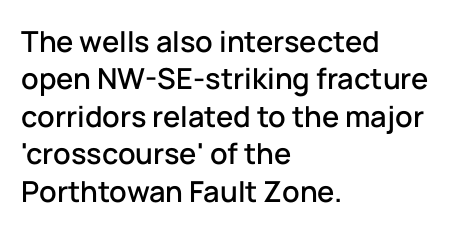
{"serif": "no", "italic": "no", "width": "normal", "stroke_contrast": "low", "x_height": "medium", "monospaced": "no", "underline": "no", "align": "left", "line_spacing": "normal", "line_spacing_ratio": 1.29, "letter_spacing": "normal", "letter_spacing_em": 0.0, "glyph_px": 29}
